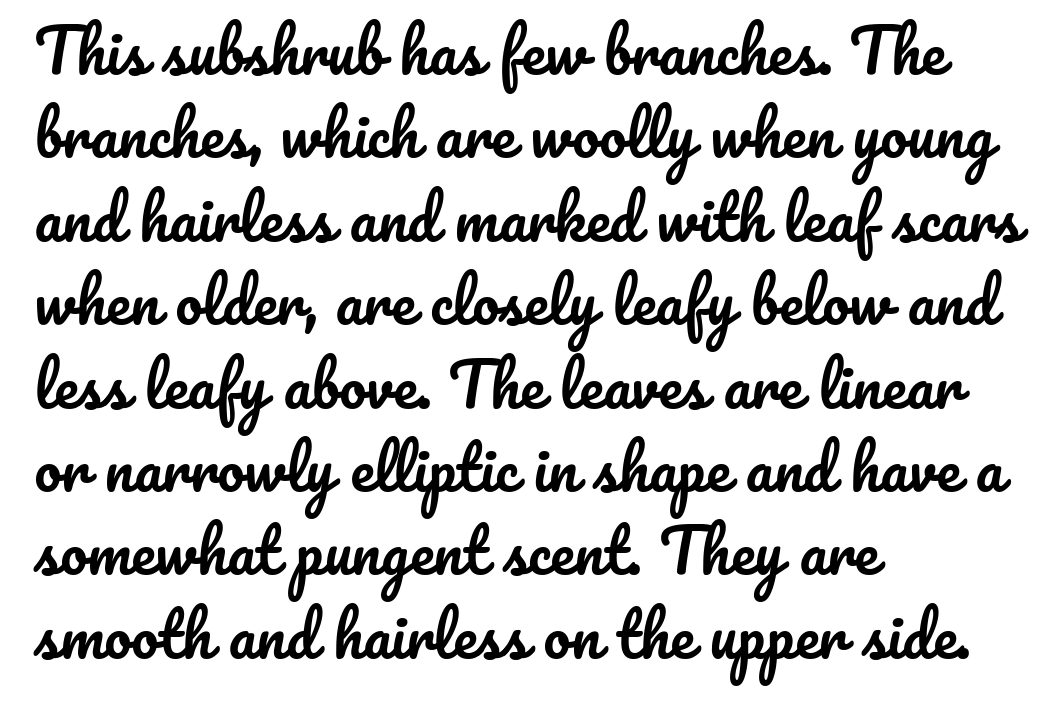
{"width": "normal", "stroke_contrast": "low", "x_height": "small", "monospaced": "no", "underline": "no", "align": "left", "line_spacing": "normal", "line_spacing_ratio": 1.39, "letter_spacing": "normal", "letter_spacing_em": 0.0, "glyph_px": 60}
